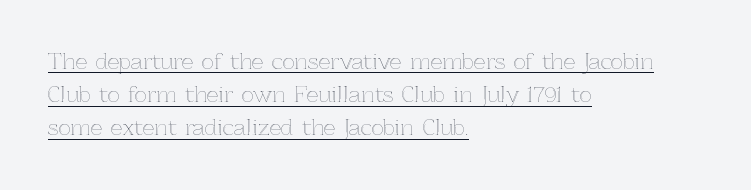
The image shows 21 px text type, upright; set left-aligned, normal line spacing (1.58x), normal letter spacing, underlined.
